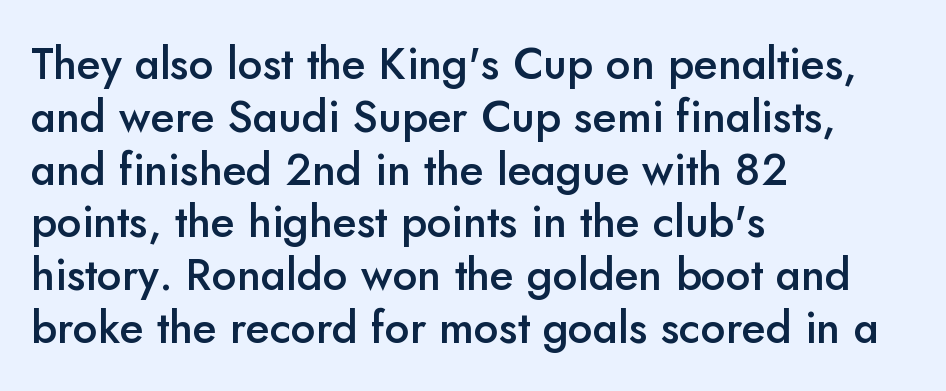
{"serif": "no", "italic": "no", "bold": "semi", "weight": "semibold", "width": "normal", "stroke_contrast": "low", "x_height": "small", "monospaced": "no", "underline": "no", "align": "left", "line_spacing_ratio": 1.2, "letter_spacing": "normal", "letter_spacing_em": 0.0, "glyph_px": 44}
